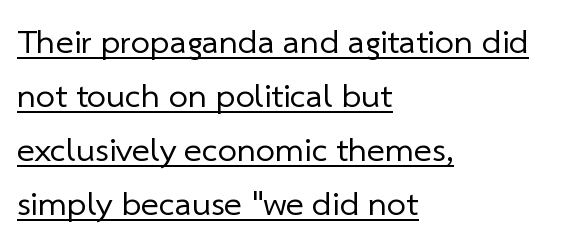
Q: Is the text bold? A: No.
Q: Is the typeface a serif or a sans-serif typeface? A: Sans-serif.
Q: Is the text underlined? A: Yes.
Q: How is the paragraph aligned? A: Left-aligned.
Q: Is the spacing between letters normal or unusually wide? A: Normal.
Q: Is the spacing between lines tight, normal or loose? A: Normal.
Q: Width (condensed, normal, or wide)? A: Normal.
Q: Stroke contrast? A: Low.
Q: x-height? A: Medium.
Q: Monospaced? A: No.
